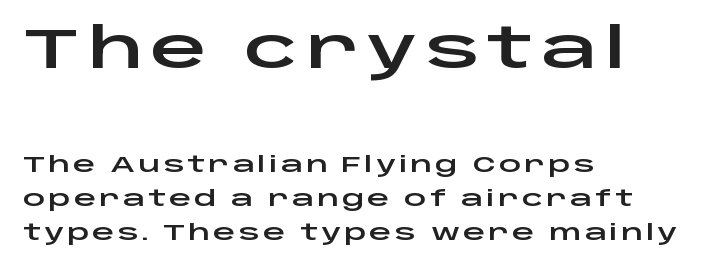
{"serif": "no", "italic": "no", "width": "wide", "stroke_contrast": "low", "x_height": "large", "monospaced": "no", "underline": "no", "align": "left", "line_spacing": "normal", "line_spacing_ratio": 1.54, "larger_block": "first", "size_ratio": 2.55, "glyph_px": 56}
